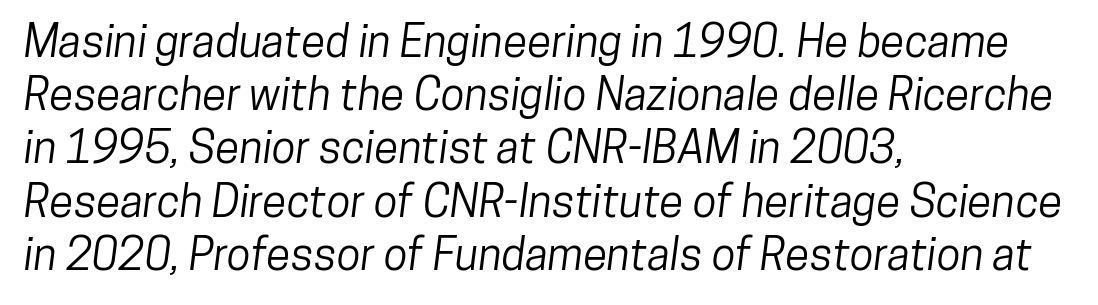
Serifs: no, the terminals of the letterforms are clean. Letter spacing: default. This rendering uses left alignment, leaving the right contour irregular. The gap between lines stays unmarked. This sample has the flowing, uneven cadence of proportional lettering.
